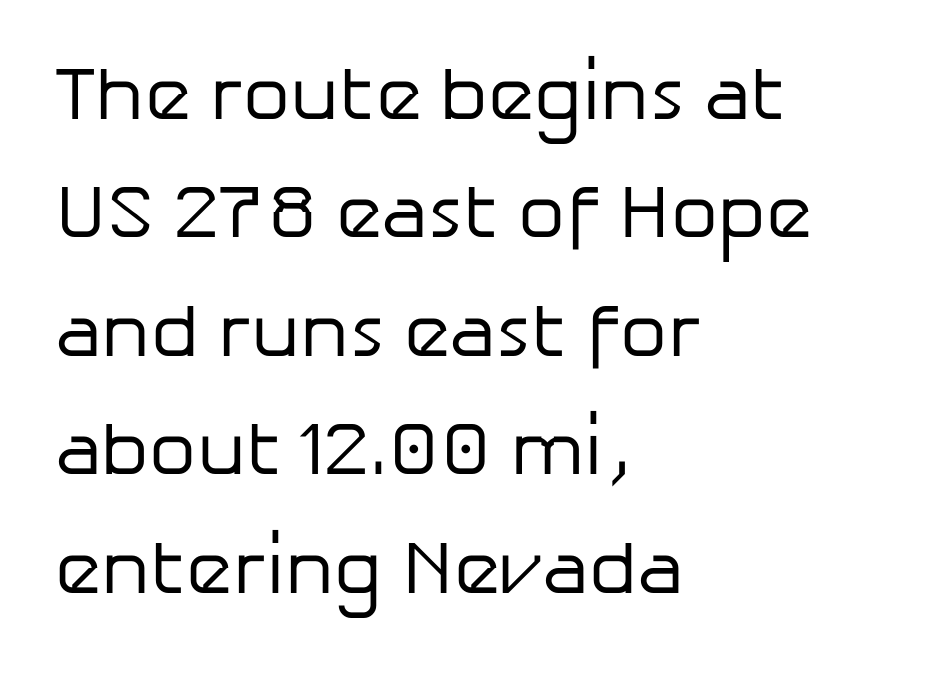
Q: Is the text bold? A: No.
Q: Is the text italic (slanted)? A: No, it is upright.
Q: Is the typeface a serif or a sans-serif typeface? A: Sans-serif.
Q: Is the text underlined? A: No.
Q: How is the paragraph aligned? A: Left-aligned.
Q: Is the spacing between letters normal or unusually wide? A: Normal.
Q: Is the spacing between lines tight, normal or loose? A: Normal.
Q: Width (condensed, normal, or wide)? A: Normal.
Q: Stroke contrast? A: Low.
Q: x-height? A: Medium.
Q: Monospaced? A: No.
